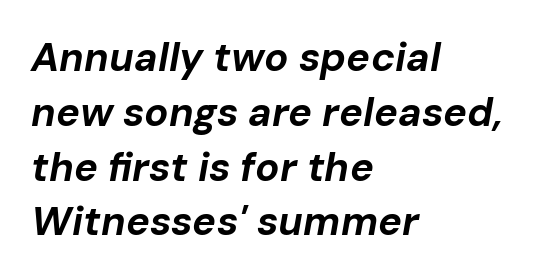
Q: Is the text bold? A: Yes.
Q: Is the text italic (slanted)? A: Yes, it leans right by about 10 degrees.
Q: Is the text underlined? A: No.
Q: How is the paragraph aligned? A: Left-aligned.
Q: Is the spacing between letters normal or unusually wide? A: Normal.
Q: Is the spacing between lines tight, normal or loose? A: Normal.
Q: Width (condensed, normal, or wide)? A: Normal.
Q: Stroke contrast? A: Low.
Q: x-height? A: Medium.
Q: Monospaced? A: No.
